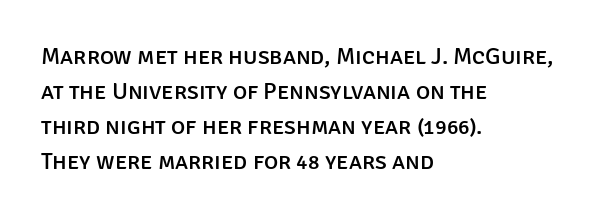
The image shows 24 px text type, upright; set left-aligned, normal line spacing (1.46x), normal letter spacing, not underlined.
